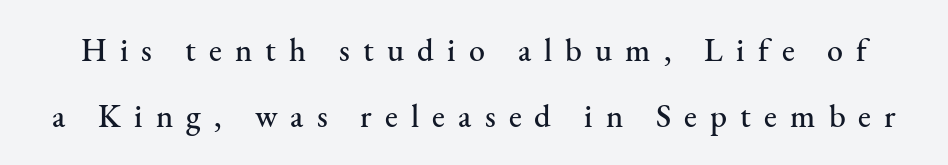
Q: Is the text italic (slanted)? A: No, it is upright.
Q: Is the typeface a serif or a sans-serif typeface? A: Serif.
Q: Is the text underlined? A: No.
Q: Is the spacing between letters normal or unusually wide? A: Unusually wide.
Q: Is the spacing between lines tight, normal or loose? A: Loose.
Q: Width (condensed, normal, or wide)? A: Normal.
Q: Stroke contrast? A: Medium.
Q: x-height? A: Small.
Q: Monospaced? A: No.
